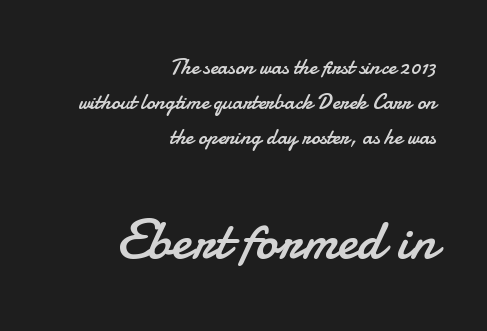
{"serif": "no", "bold": "no", "weight": "regular", "width": "normal", "stroke_contrast": "low", "x_height": "small", "monospaced": "no", "underline": "no", "align": "right", "line_spacing": "normal", "line_spacing_ratio": 1.6, "letter_spacing": "normal", "letter_spacing_em": 0.0, "larger_block": "second", "size_ratio": 2.55, "glyph_px": 56}
